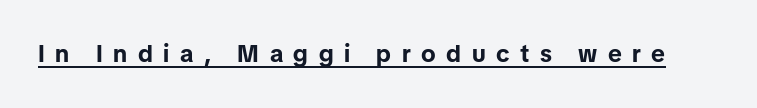
A typesetter would mark this as roman, not italic. Underlining? Definitely there. How are the letters spaced? Widely, with obvious added tracking. This is heavy type, rendered in bold.
